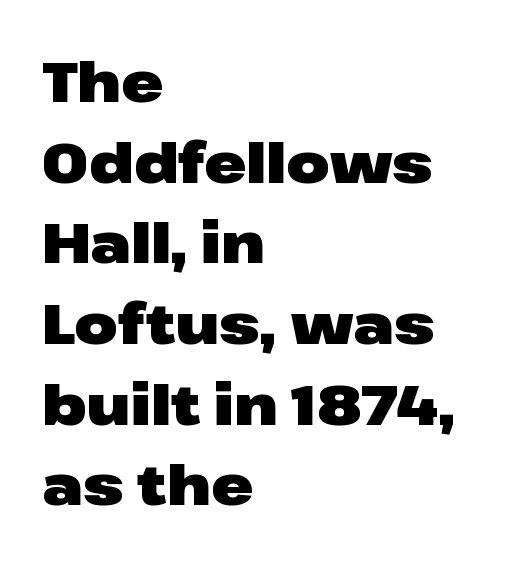
Q: Is the text bold? A: Yes.
Q: Is the text italic (slanted)? A: No, it is upright.
Q: Is the typeface a serif or a sans-serif typeface? A: Sans-serif.
Q: Is the text underlined? A: No.
Q: How is the paragraph aligned? A: Left-aligned.
Q: Is the spacing between letters normal or unusually wide? A: Normal.
Q: Is the spacing between lines tight, normal or loose? A: Normal.
Q: Width (condensed, normal, or wide)? A: Wide.
Q: Stroke contrast? A: Low.
Q: x-height? A: Medium.
Q: Monospaced? A: No.
